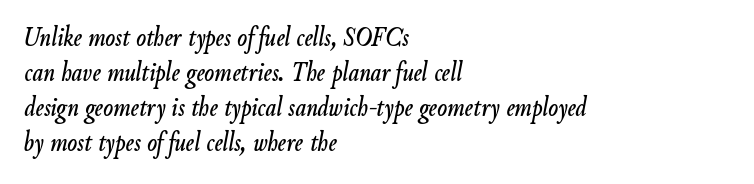
{"italic": "yes", "lean": "right", "slant_degrees": 9, "width": "condensed", "stroke_contrast": "low", "x_height": "small", "monospaced": "no", "underline": "no", "align": "left", "line_spacing_ratio": 1.21, "letter_spacing": "normal", "letter_spacing_em": 0.0, "glyph_px": 29}
